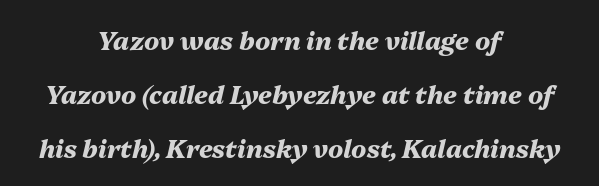
The image shows 25 px bold type, italic (leaning right); set centered, loose line spacing (2.16x), normal letter spacing, not underlined.
